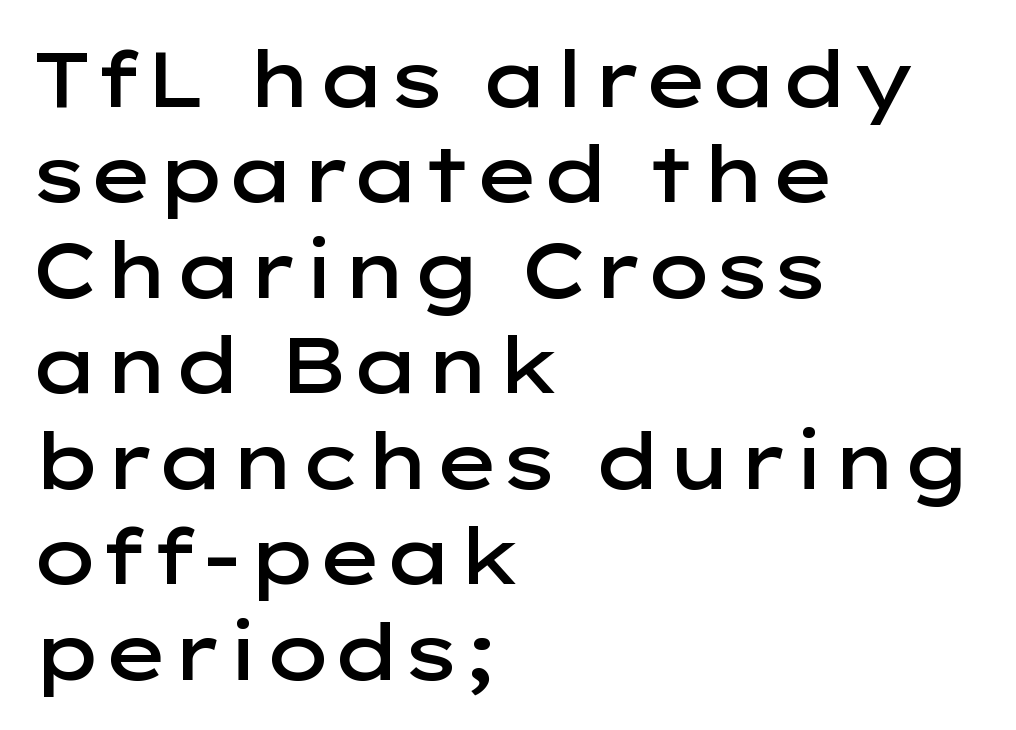
Compared with typical body copy, the letter spacing here is the same. This rendering employs a face without finishing strokes, i.e., a sans-serif. Designer's note — italics off, roman on. Left-aligned paragraph, ragged on the right.
